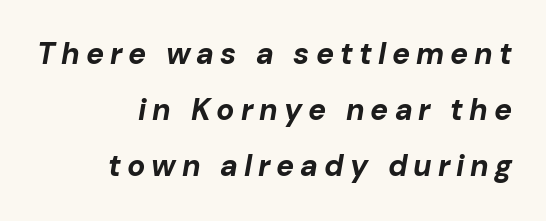
{"italic": "yes", "lean": "right", "slant_degrees": 10, "bold": "yes", "weight": "bold", "width": "normal", "stroke_contrast": "low", "x_height": "medium", "monospaced": "no", "underline": "no", "align": "right", "line_spacing_ratio": 1.87, "letter_spacing": "wide", "letter_spacing_em": 0.2, "glyph_px": 30}
